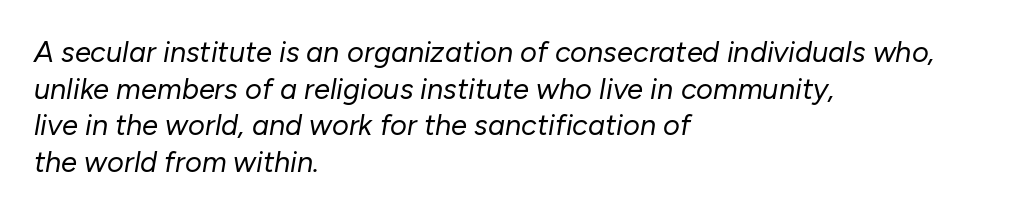
{"italic": "yes", "lean": "right", "slant_degrees": 10, "bold": "no", "weight": "regular", "width": "normal", "stroke_contrast": "low", "x_height": "medium", "monospaced": "no", "underline": "no", "align": "left", "line_spacing": "normal", "line_spacing_ratio": 1.26, "letter_spacing": "normal", "letter_spacing_em": 0.0, "glyph_px": 29}
